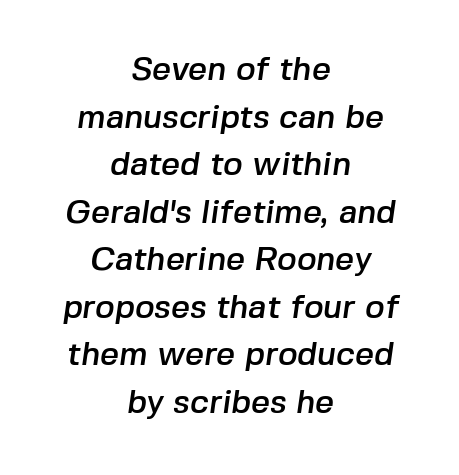
Q: Is the typeface a serif or a sans-serif typeface? A: Sans-serif.
Q: Is the text underlined? A: No.
Q: How is the paragraph aligned? A: Centered.
Q: Is the spacing between letters normal or unusually wide? A: Normal.
Q: Is the spacing between lines tight, normal or loose? A: Normal.
Q: Width (condensed, normal, or wide)? A: Normal.
Q: Stroke contrast? A: Low.
Q: x-height? A: Medium.
Q: Monospaced? A: No.
